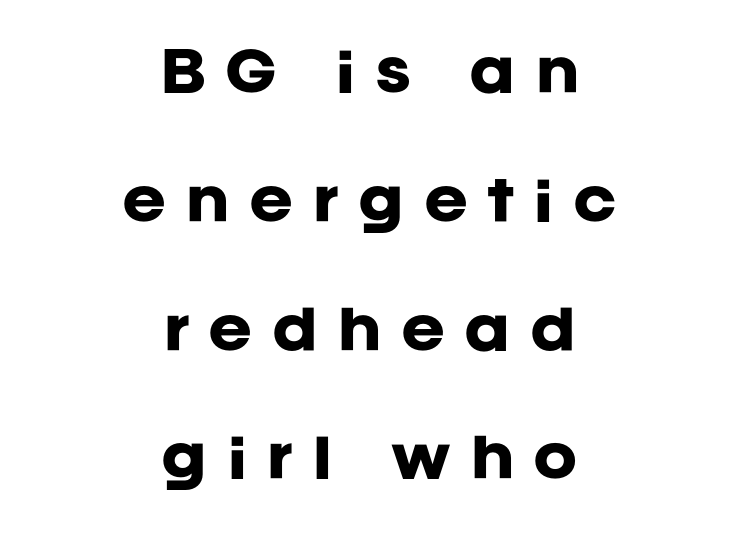
Character widths vary here, with narrow letters taking less room than wide ones. You can tell from the bare stems that sans-serif type was used. Heft: maximum for text — a bold. Between one letter and the next there's a generous, obvious gap. Typeset on center — no edge is straight. No word sits above an underline.
